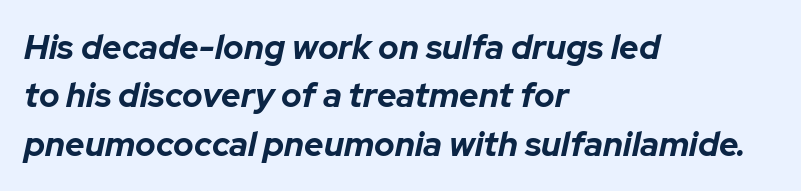
Q: Is the text bold? A: Yes.
Q: Is the text italic (slanted)? A: Yes, it leans right by about 12 degrees.
Q: Is the text underlined? A: No.
Q: How is the paragraph aligned? A: Left-aligned.
Q: Is the spacing between letters normal or unusually wide? A: Normal.
Q: Is the spacing between lines tight, normal or loose? A: Normal.
Q: Width (condensed, normal, or wide)? A: Normal.
Q: Stroke contrast? A: Low.
Q: x-height? A: Medium.
Q: Monospaced? A: No.
